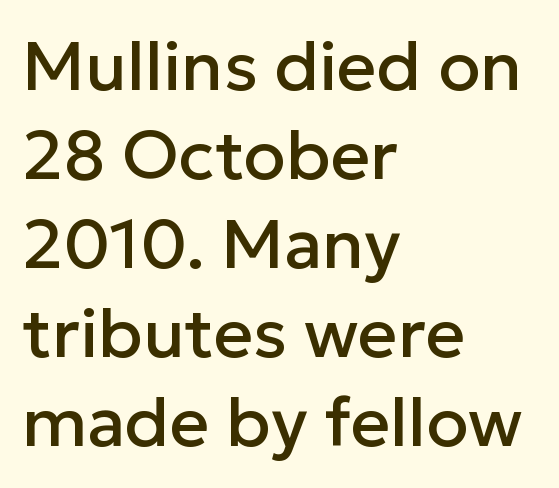
Q: Is the text italic (slanted)? A: No, it is upright.
Q: Is the typeface a serif or a sans-serif typeface? A: Sans-serif.
Q: Is the text underlined? A: No.
Q: How is the paragraph aligned? A: Left-aligned.
Q: Is the spacing between letters normal or unusually wide? A: Normal.
Q: Is the spacing between lines tight, normal or loose? A: Normal.
Q: Width (condensed, normal, or wide)? A: Normal.
Q: Stroke contrast? A: Low.
Q: x-height? A: Medium.
Q: Monospaced? A: No.
